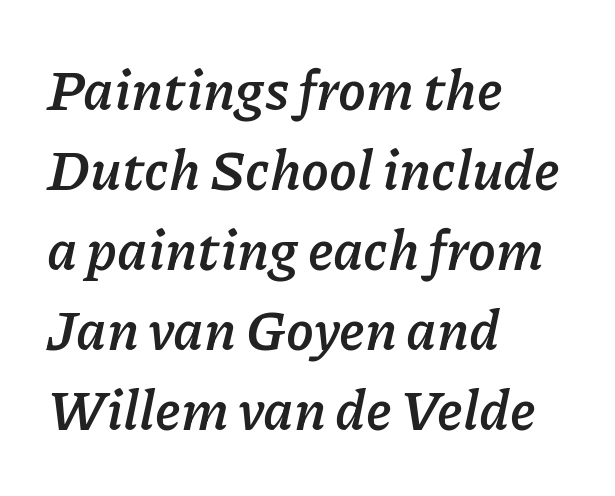
{"italic": "yes", "lean": "right", "slant_degrees": 11, "bold": "yes", "weight": "semibold", "width": "normal", "stroke_contrast": "low", "x_height": "medium", "monospaced": "no", "underline": "no", "align": "left", "line_spacing": "normal", "line_spacing_ratio": 1.43, "letter_spacing": "normal", "letter_spacing_em": 0.0, "glyph_px": 56}
